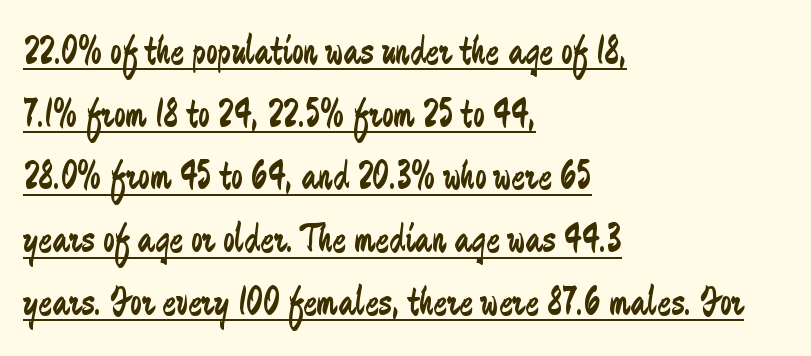
The image shows 41 px regular-weight, condensed sans-serif type; set left-aligned, normal line spacing (1.53x), normal letter spacing, underlined; low stroke contrast and a small x-height.
